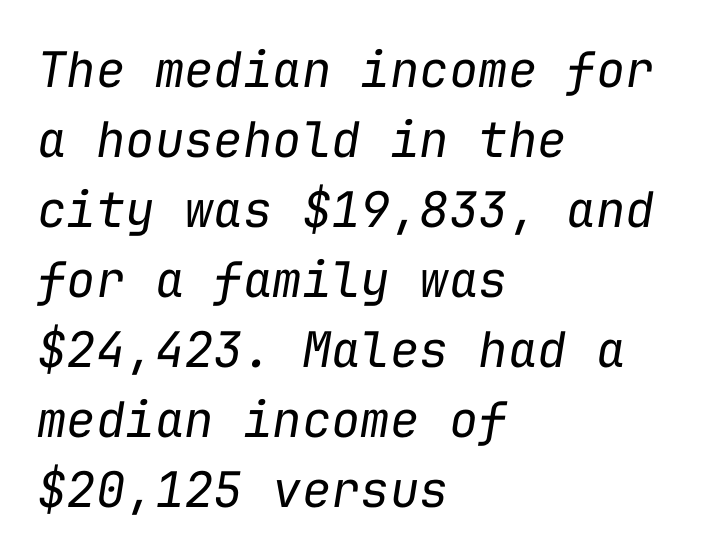
The image shows 49 px regular-weight type, italic (leaning right), monospaced; set left-aligned, normal line spacing (1.43x), normal letter spacing, not underlined; low stroke contrast and a medium x-height.
